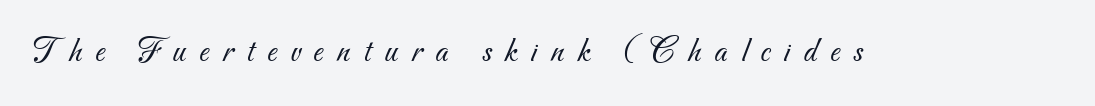
Q: Is the text bold? A: No.
Q: Is the typeface a serif or a sans-serif typeface? A: Sans-serif.
Q: Is the text underlined? A: No.
Q: Is the spacing between letters normal or unusually wide? A: Unusually wide.
Q: Width (condensed, normal, or wide)? A: Normal.
Q: Stroke contrast? A: Medium.
Q: x-height? A: Small.
Q: Monospaced? A: No.
